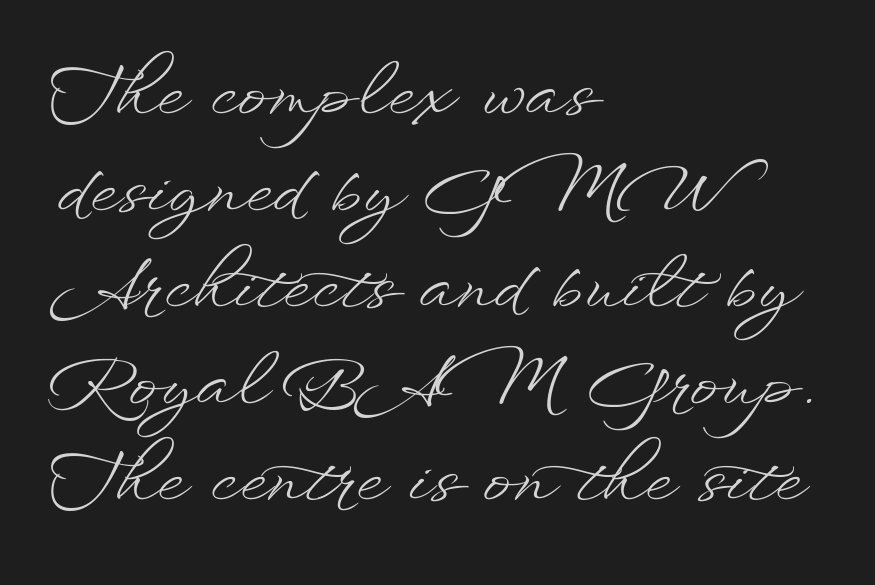
Q: Is the text bold? A: No.
Q: Is the text italic (slanted)? A: Yes.
Q: Is the text underlined? A: No.
Q: How is the paragraph aligned? A: Left-aligned.
Q: Is the spacing between letters normal or unusually wide? A: Normal.
Q: Is the spacing between lines tight, normal or loose? A: Normal.
Q: Width (condensed, normal, or wide)? A: Wide.
Q: Stroke contrast? A: Low.
Q: x-height? A: Small.
Q: Monospaced? A: No.
